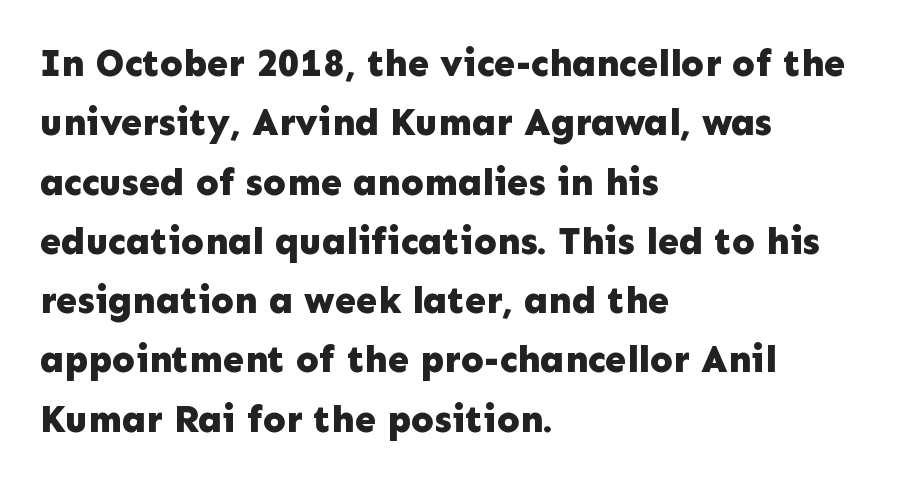
Descender tails drop into unmarked territory. Typesetter's note: full bold, strokes at maximum text heaviness. Each line starts at the same left margin while the right side varies. Compared with typical body copy, the letter spacing here is the same. Line spacing here is normal. Is this a sans? Yes — the strokes have no serifs.
